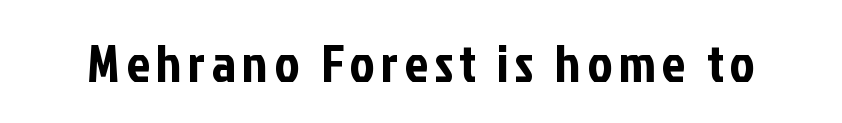
{"serif": "no", "italic": "no", "width": "condensed", "stroke_contrast": "low", "x_height": "medium", "monospaced": "no", "underline": "no", "glyph_px": 53}
